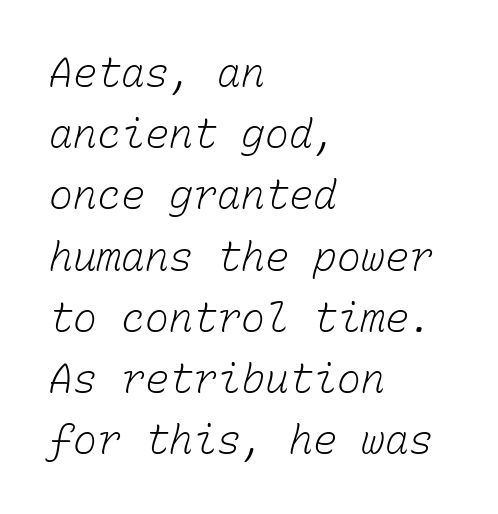
The image shows 40 px light type, monospaced; set left-aligned, normal line spacing (1.53x), normal letter spacing, not underlined; low stroke contrast and a medium x-height.
